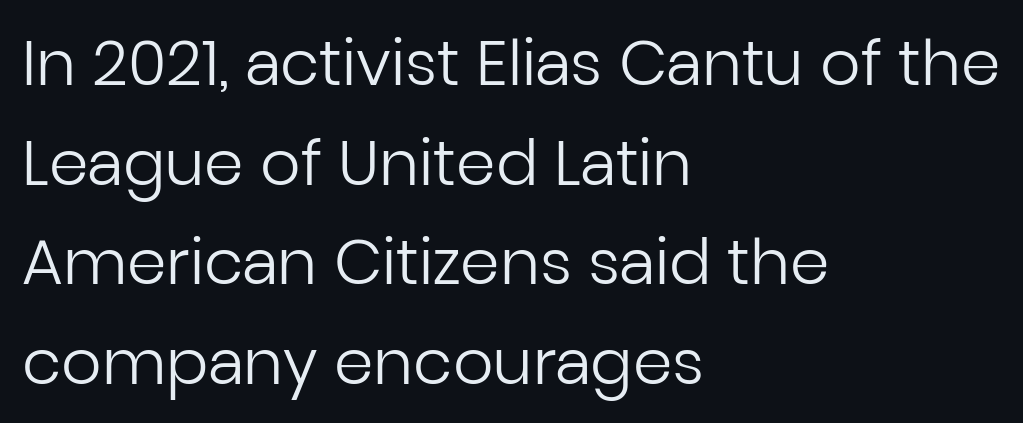
Q: Is the text bold? A: No.
Q: Is the text italic (slanted)? A: No, it is upright.
Q: Is the typeface a serif or a sans-serif typeface? A: Sans-serif.
Q: Is the text underlined? A: No.
Q: How is the paragraph aligned? A: Left-aligned.
Q: Is the spacing between letters normal or unusually wide? A: Normal.
Q: Is the spacing between lines tight, normal or loose? A: Normal.
Q: Width (condensed, normal, or wide)? A: Normal.
Q: Stroke contrast? A: Low.
Q: x-height? A: Medium.
Q: Monospaced? A: No.
